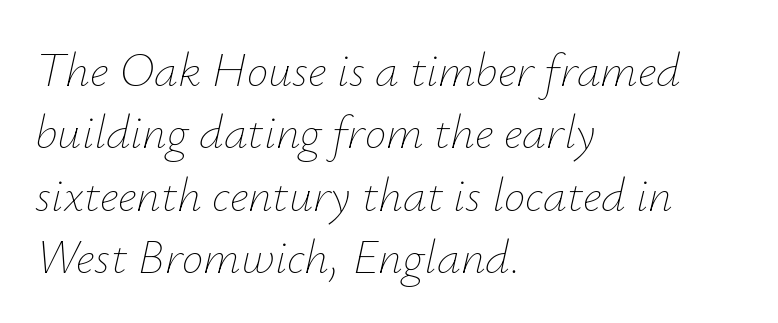
This is not heavy type; no bold has been used. Quick note: interline space is typical. When letters slant like this, we call the style italic. Varying glyph widths throughout — classic text-font behaviour.
